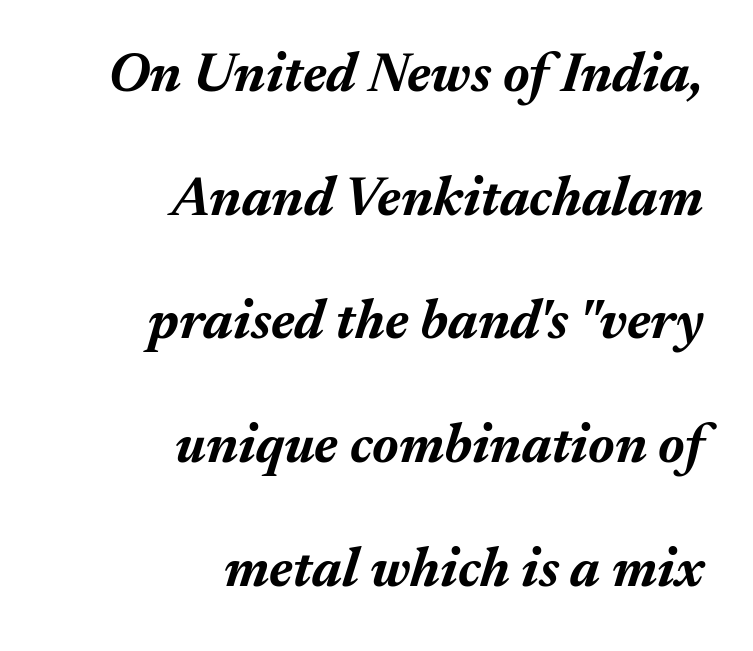
Q: Is the text bold? A: Yes.
Q: Is the text italic (slanted)? A: Yes, it leans right by about 17 degrees.
Q: Is the text underlined? A: No.
Q: How is the paragraph aligned? A: Right-aligned.
Q: Is the spacing between letters normal or unusually wide? A: Normal.
Q: Is the spacing between lines tight, normal or loose? A: Loose.
Q: Width (condensed, normal, or wide)? A: Normal.
Q: Stroke contrast? A: Medium.
Q: x-height? A: Medium.
Q: Monospaced? A: No.
